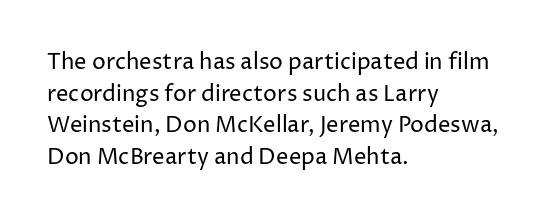
Ordinary non-slanted type is in use. Whoever set this chose a conventional vertical rhythm. Nothing unusual about the tracking: characters are spaced as the font intends. Every row of glyphs begins at an identical x-position on the left.
